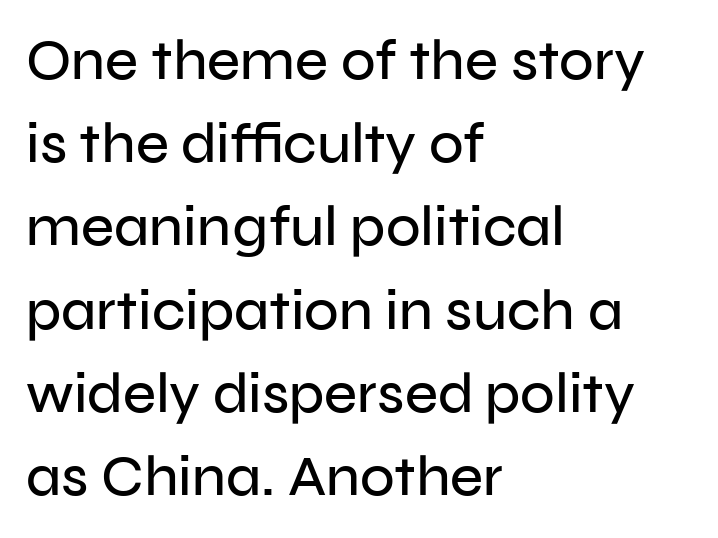
Q: Is the text italic (slanted)? A: No, it is upright.
Q: Is the typeface a serif or a sans-serif typeface? A: Sans-serif.
Q: Is the text underlined? A: No.
Q: How is the paragraph aligned? A: Left-aligned.
Q: Is the spacing between letters normal or unusually wide? A: Normal.
Q: Is the spacing between lines tight, normal or loose? A: Normal.
Q: Width (condensed, normal, or wide)? A: Normal.
Q: Stroke contrast? A: Low.
Q: x-height? A: Medium.
Q: Monospaced? A: No.
